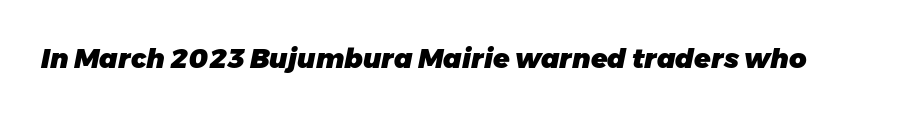
Q: Is the text bold? A: Yes.
Q: Is the text italic (slanted)? A: Yes, it leans right by about 11 degrees.
Q: Is the text underlined? A: No.
Q: Is the spacing between letters normal or unusually wide? A: Normal.
